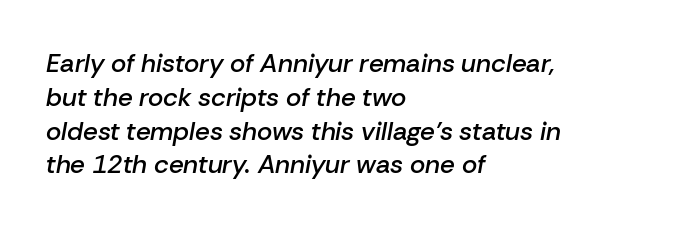
Q: Is the text bold? A: Semi-bold.
Q: Is the text italic (slanted)? A: Yes, it leans right by about 10 degrees.
Q: Is the text underlined? A: No.
Q: How is the paragraph aligned? A: Left-aligned.
Q: Is the spacing between letters normal or unusually wide? A: Normal.
Q: Is the spacing between lines tight, normal or loose? A: Normal.
